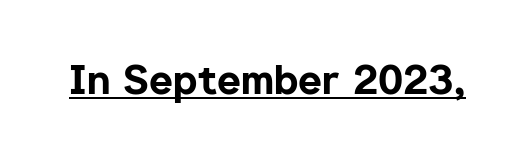
Default kerning and tracking; the words read as compact shapes. Strong, thick strokes mark this as bold type. No italicization has been applied; the sample stays upright. A continuous stroke trails under the words, as in a hyperlink. This rendering employs a face without finishing strokes, i.e., a sans-serif.
